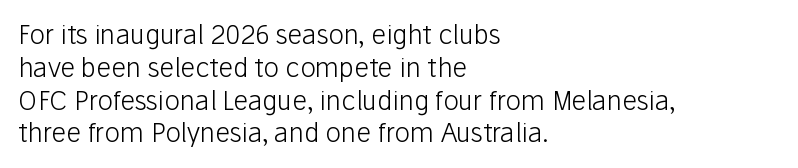
Check the space under the baseline: it is left empty. Posture: upright roman. Is the type heavy? It reads as light-to-regular instead. One-word summary of the alignment: left. The line-height multiplier appears to be the usual default.
